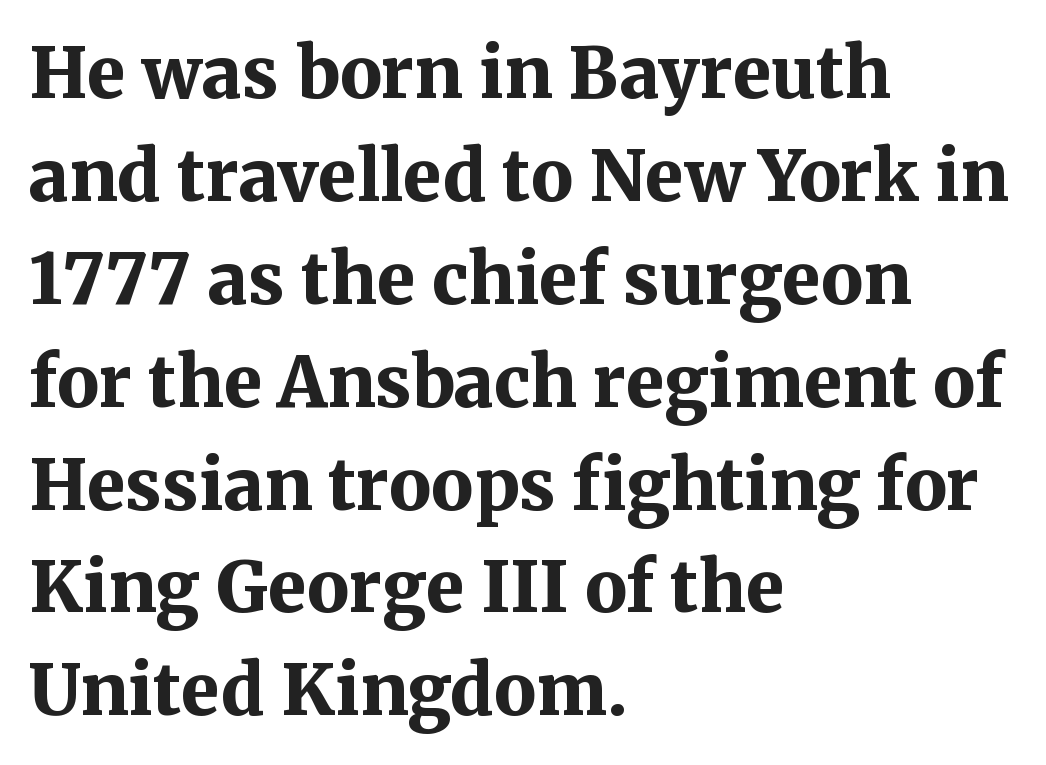
Q: Is the text bold? A: Yes.
Q: Is the text italic (slanted)? A: No, it is upright.
Q: Is the typeface a serif or a sans-serif typeface? A: Serif.
Q: Is the text underlined? A: No.
Q: How is the paragraph aligned? A: Left-aligned.
Q: Is the spacing between letters normal or unusually wide? A: Normal.
Q: Is the spacing between lines tight, normal or loose? A: Normal.
Q: Width (condensed, normal, or wide)? A: Normal.
Q: Stroke contrast? A: Medium.
Q: x-height? A: Medium.
Q: Monospaced? A: No.
